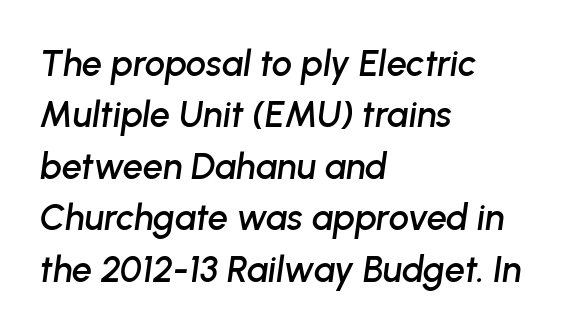
The image shows 36 px text type, italic (leaning right); set left-aligned, normal line spacing (1.43x), normal letter spacing, not underlined; low stroke contrast and a medium x-height.
